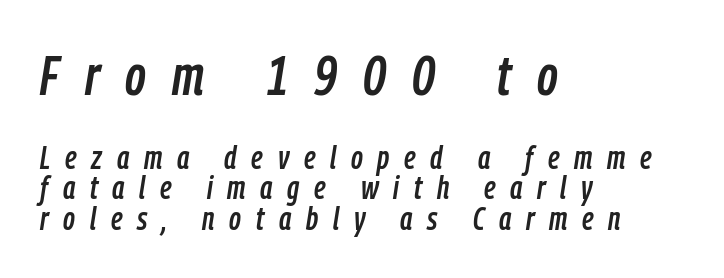
The image shows 56 px condensed type, italic (leaning right); set left-aligned, tight line spacing (0.95x), unusually wide letter spacing (+0.46 em), not underlined; the first (top) block is 1.75x larger; low stroke contrast and a medium x-height.
